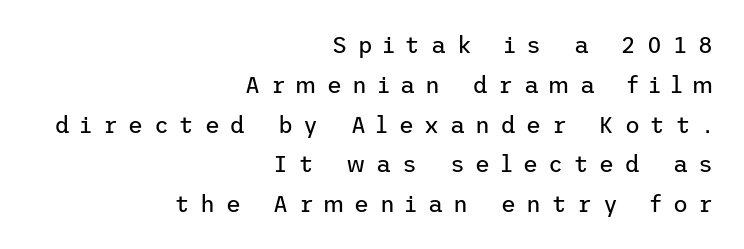
{"italic": "no", "bold": "no", "underline": "no", "align": "right", "line_spacing_ratio": 1.73, "letter_spacing": "wide", "letter_spacing_em": 0.46, "glyph_px": 23}
